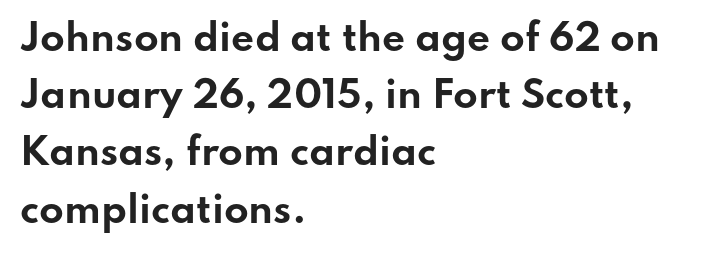
The image shows 36 px bold, wide sans-serif type, upright; set left-aligned, normal line spacing (1.59x), normal letter spacing, not underlined; low stroke contrast and a small x-height.
